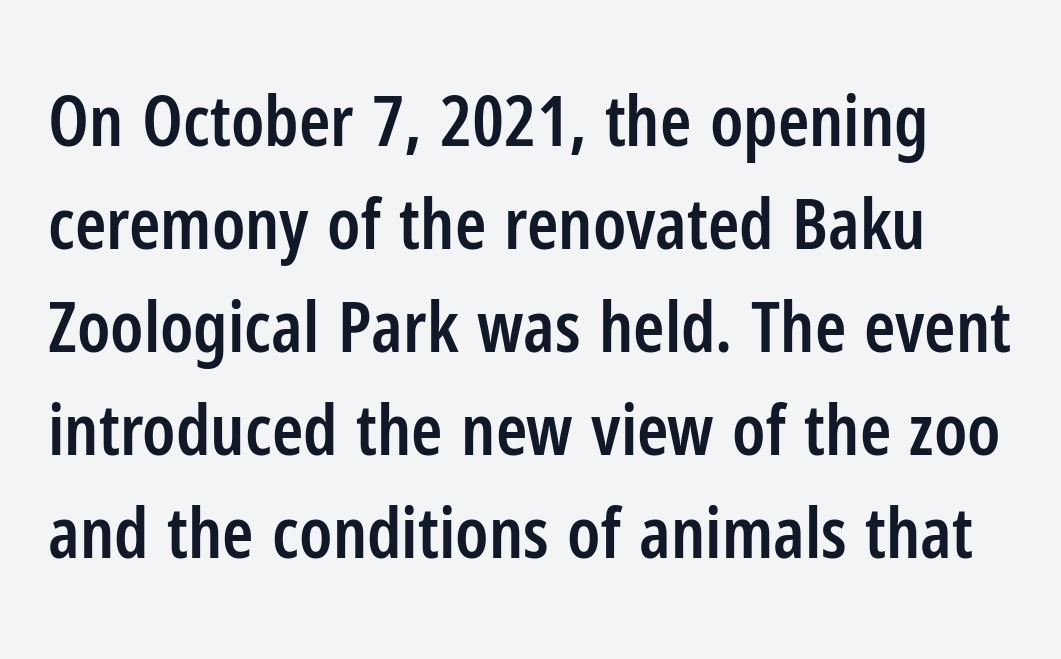
Q: Is the text bold? A: Semi-bold.
Q: Is the text italic (slanted)? A: No, it is upright.
Q: Is the typeface a serif or a sans-serif typeface? A: Sans-serif.
Q: Is the text underlined? A: No.
Q: Is the spacing between letters normal or unusually wide? A: Normal.
Q: Is the spacing between lines tight, normal or loose? A: Normal.
Q: Width (condensed, normal, or wide)? A: Condensed.
Q: Stroke contrast? A: Low.
Q: x-height? A: Medium.
Q: Monospaced? A: No.
